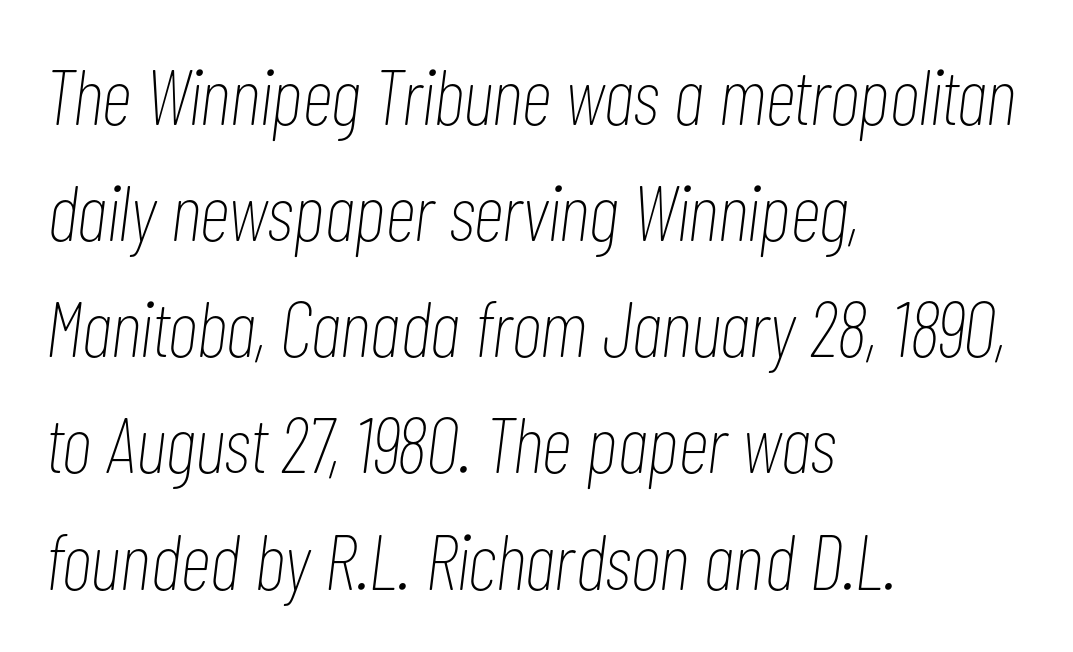
{"italic": "yes", "lean": "right", "slant_degrees": 7, "bold": "no", "weight": "thin", "width": "condensed", "stroke_contrast": "low", "x_height": "medium", "monospaced": "no", "underline": "no", "align": "left", "line_spacing": "normal", "line_spacing_ratio": 1.47, "letter_spacing": "normal", "letter_spacing_em": 0.0, "glyph_px": 79}
